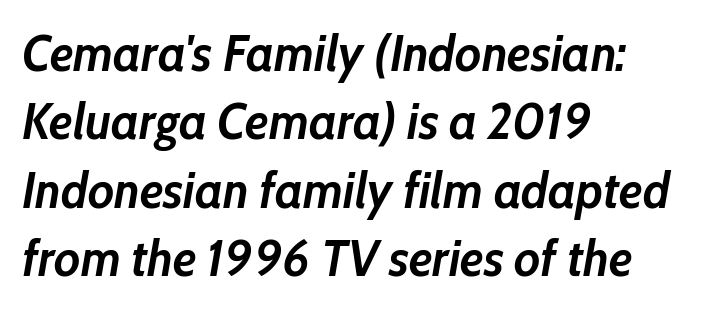
Q: Is the text bold? A: Yes.
Q: Is the text italic (slanted)? A: Yes, it leans right by about 10 degrees.
Q: Is the text underlined? A: No.
Q: How is the paragraph aligned? A: Left-aligned.
Q: Is the spacing between letters normal or unusually wide? A: Normal.
Q: Is the spacing between lines tight, normal or loose? A: Normal.
Q: Width (condensed, normal, or wide)? A: Normal.
Q: Stroke contrast? A: Low.
Q: x-height? A: Medium.
Q: Monospaced? A: No.
